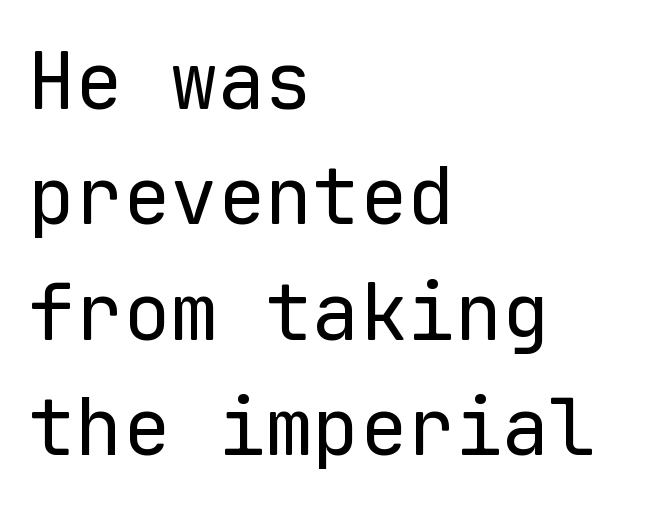
The image shows 79 px regular-weight sans-serif type, upright, monospaced; set left-aligned, normal line spacing (1.46x), normal letter spacing, not underlined; low stroke contrast and a medium x-height.
